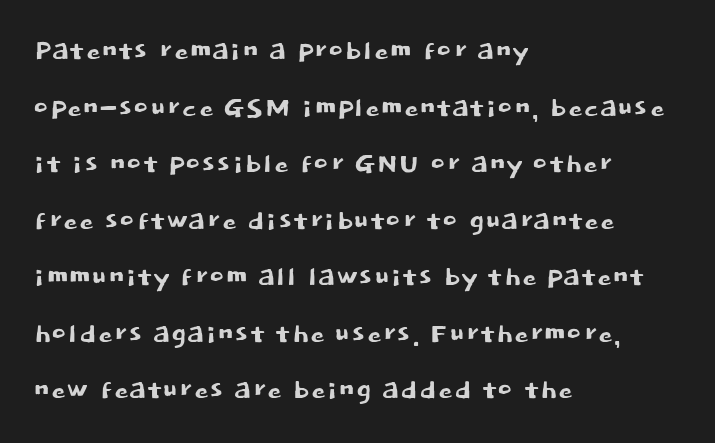
The lines sit at an ordinary, default distance from one another. Check under the words: just untouched page. Is the block centered? No — it sits flush against the left margin. The tracking reads as untouched default to a designer's eye. The letters stand upright; this is a roman face. A typesetter would call this proportional, since set widths differ per character.
